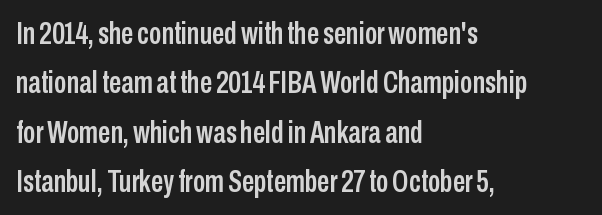
Q: Is the text italic (slanted)? A: No, it is upright.
Q: Is the typeface a serif or a sans-serif typeface? A: Sans-serif.
Q: Is the text underlined? A: No.
Q: How is the paragraph aligned? A: Left-aligned.
Q: Is the spacing between letters normal or unusually wide? A: Normal.
Q: Is the spacing between lines tight, normal or loose? A: Normal.
Q: Width (condensed, normal, or wide)? A: Condensed.
Q: Stroke contrast? A: Low.
Q: x-height? A: Medium.
Q: Monospaced? A: No.
